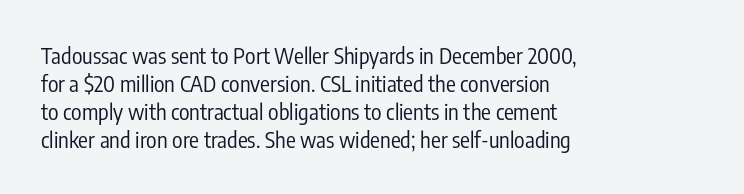
Q: Is the text bold? A: No.
Q: Is the text italic (slanted)? A: No, it is upright.
Q: Is the text underlined? A: No.
Q: How is the paragraph aligned? A: Left-aligned.
Q: Is the spacing between letters normal or unusually wide? A: Normal.
Q: Is the spacing between lines tight, normal or loose? A: Normal.
